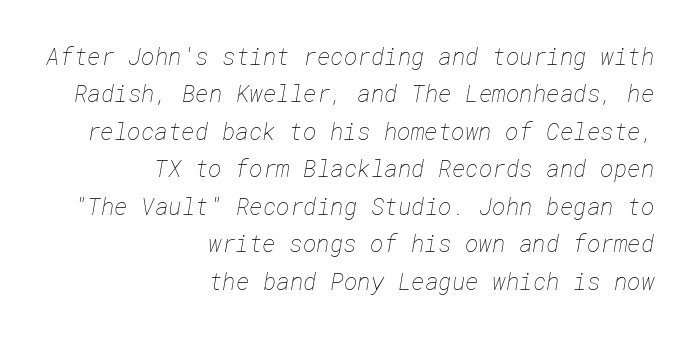
Q: Is the text bold? A: No.
Q: Is the text underlined? A: No.
Q: How is the paragraph aligned? A: Right-aligned.
Q: Is the spacing between letters normal or unusually wide? A: Normal.
Q: Is the spacing between lines tight, normal or loose? A: Normal.
